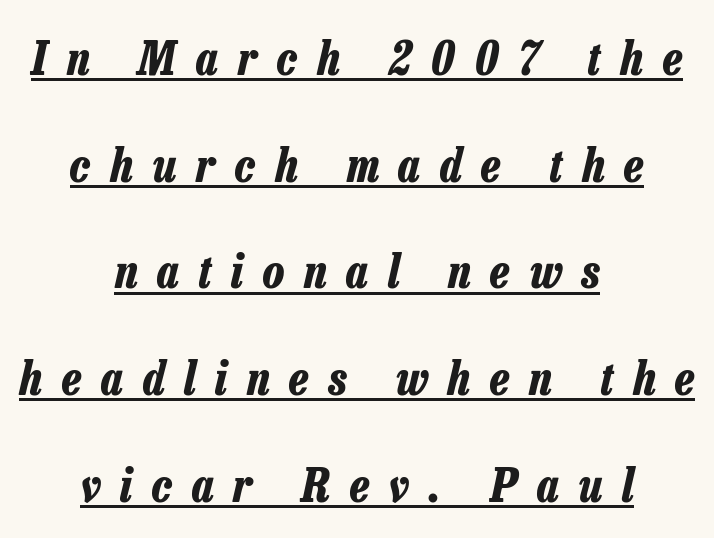
The image shows 47 px bold, condensed type, italic (leaning right); set centered, loose line spacing (2.27x), unusually wide letter spacing (+0.42 em), underlined; low stroke contrast and a medium x-height.
